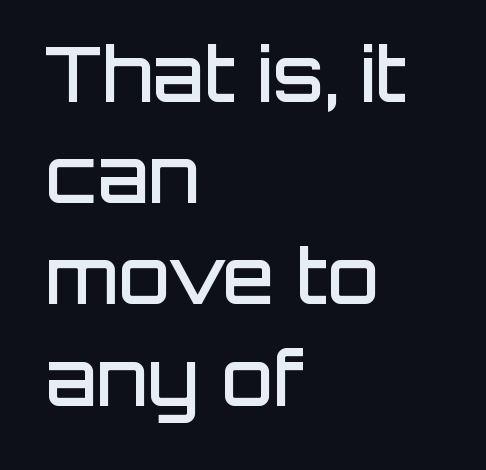
{"serif": "no", "italic": "no", "bold": "semi", "weight": "semibold", "width": "normal", "stroke_contrast": "low", "x_height": "large", "monospaced": "no", "underline": "no", "align": "left", "line_spacing": "normal", "line_spacing_ratio": 1.35, "letter_spacing": "normal", "letter_spacing_em": 0.0, "glyph_px": 75}
